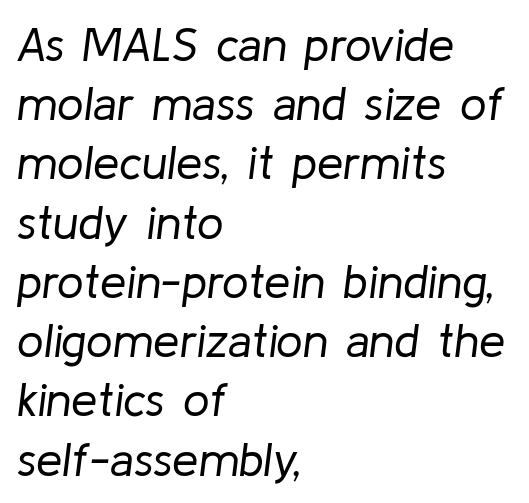
Yep, that's italic — everything's leaning. Stem width sits at or under what a default text font uses. The compositor pushed each line to the left boundary. The rendering uses natural spacing where letterforms have individual widths.
